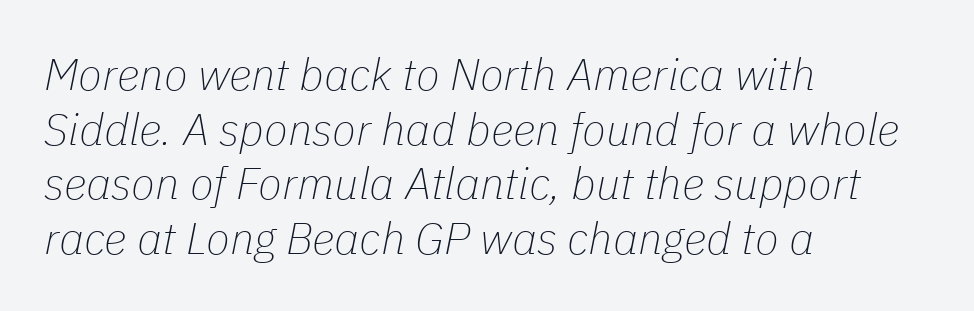
Q: Is the text bold? A: No.
Q: Is the text italic (slanted)? A: Yes, it leans right by about 11 degrees.
Q: Is the text underlined? A: No.
Q: How is the paragraph aligned? A: Left-aligned.
Q: Is the spacing between letters normal or unusually wide? A: Normal.
Q: Width (condensed, normal, or wide)? A: Normal.
Q: Stroke contrast? A: Low.
Q: x-height? A: Medium.
Q: Monospaced? A: No.
